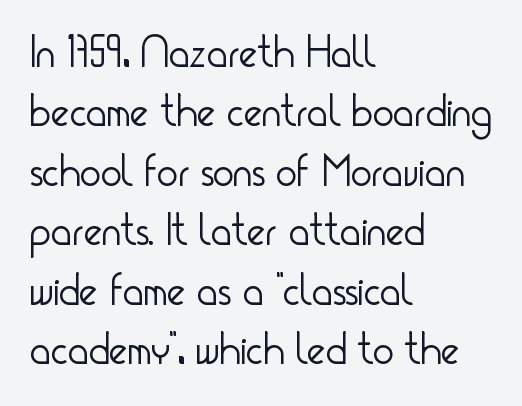
{"serif": "no", "italic": "no", "bold": "no", "weight": "light", "width": "condensed", "stroke_contrast": "low", "x_height": "small", "monospaced": "no", "underline": "no", "align": "left", "line_spacing": "normal", "line_spacing_ratio": 1.35, "letter_spacing": "normal", "letter_spacing_em": 0.0, "glyph_px": 44}
